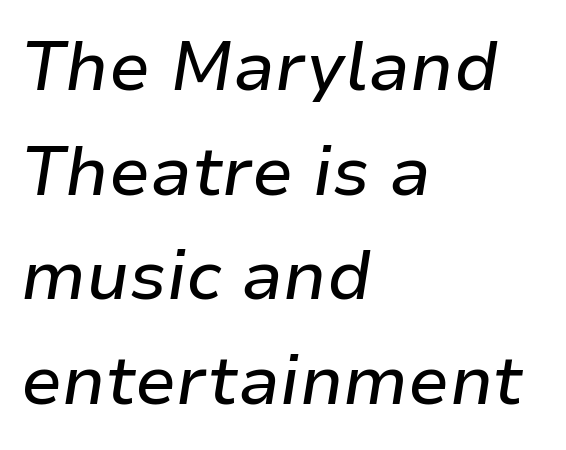
Letters rest on an invisible, unmarked baseline. A normal amount of white space separates one row of letters from the next. Where is the straight margin? On the left. These lines are rendered in a variable-pitch font. Observe the ordinary spacing: letters are neighbours, not strangers.
